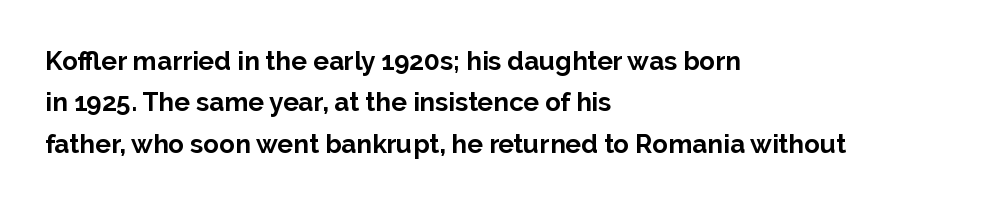
Q: Is the text bold? A: Yes.
Q: Is the text italic (slanted)? A: No, it is upright.
Q: Is the text underlined? A: No.
Q: How is the paragraph aligned? A: Left-aligned.
Q: Is the spacing between letters normal or unusually wide? A: Normal.
Q: Is the spacing between lines tight, normal or loose? A: Normal.
